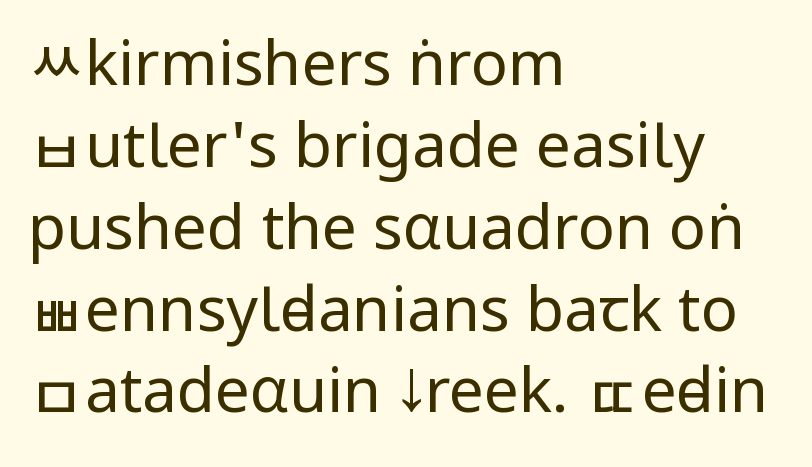
The image shows 62 px regular-weight, condensed sans-serif type, upright; set left-aligned, normal line spacing (1.32x), normal letter spacing, not underlined; low stroke contrast and a large x-height.
